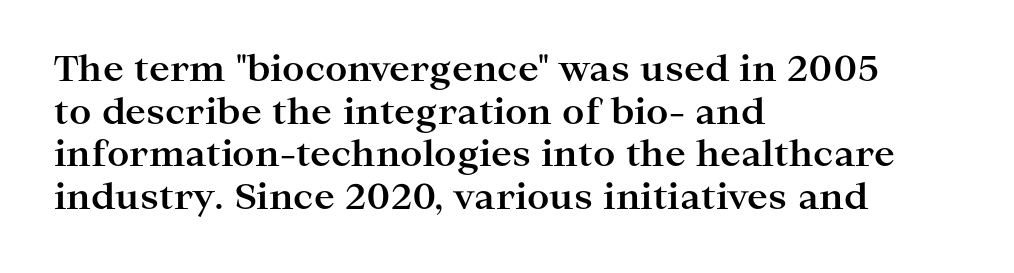
Lines of text with bare space underneath. The passage shown is emphatically bold. Ordinary non-slanted type is in use. These lines are rendered in a variable-pitch font. The typesetter chose a ragged-right arrangement here.
